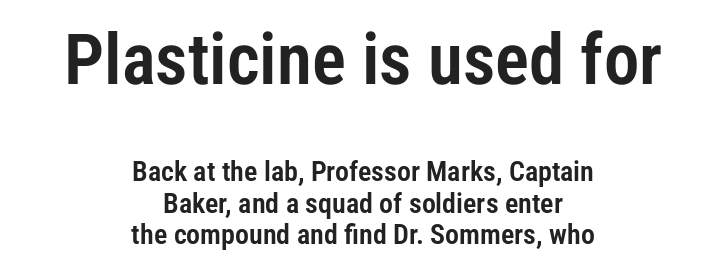
{"serif": "no", "italic": "no", "width": "condensed", "stroke_contrast": "low", "x_height": "medium", "monospaced": "no", "underline": "no", "align": "center", "line_spacing": "tight", "line_spacing_ratio": 1.13, "letter_spacing": "normal", "letter_spacing_em": 0.0, "larger_block": "first", "size_ratio": 2.54, "glyph_px": 71}
